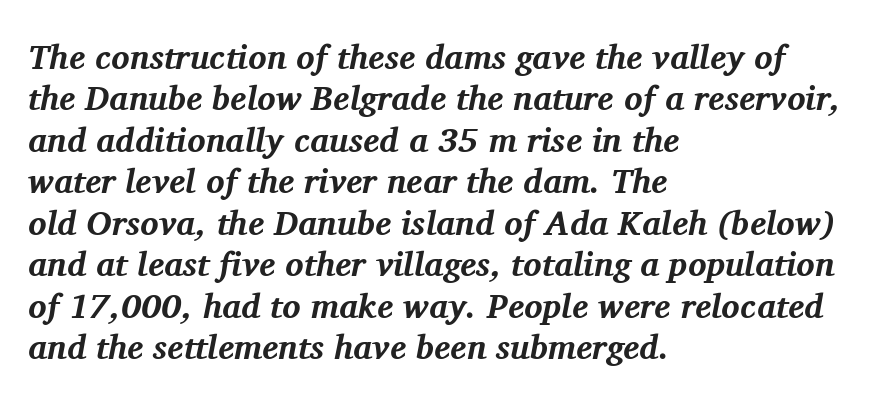
The image shows 34 px bold serif type, italic (leaning right); set left-aligned, line spacing 1.22x, normal letter spacing, not underlined; medium stroke contrast and a medium x-height.
